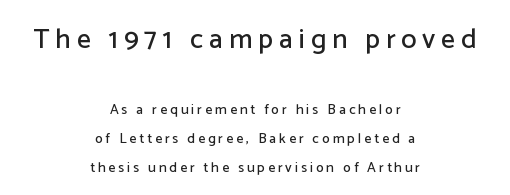
Q: Is the text italic (slanted)? A: No, it is upright.
Q: Is the typeface a serif or a sans-serif typeface? A: Sans-serif.
Q: Is the text underlined? A: No.
Q: How is the paragraph aligned? A: Centered.
Q: Is the spacing between letters normal or unusually wide? A: Unusually wide.
Q: Is the spacing between lines tight, normal or loose? A: Loose.
Q: Which block of text is set in a larger size, the first (top) or the second (bottom)? A: The first (top) one.
Q: Width (condensed, normal, or wide)? A: Normal.
Q: Stroke contrast? A: Low.
Q: x-height? A: Medium.
Q: Monospaced? A: No.
